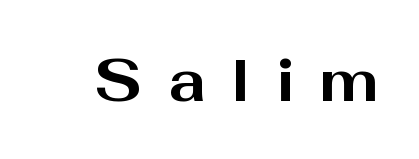
Q: Is the text bold? A: Yes.
Q: Is the text italic (slanted)? A: No, it is upright.
Q: Is the typeface a serif or a sans-serif typeface? A: Sans-serif.
Q: Is the text underlined? A: No.
Q: Is the spacing between letters normal or unusually wide? A: Unusually wide.
Q: Width (condensed, normal, or wide)? A: Wide.
Q: Stroke contrast? A: Medium.
Q: x-height? A: Medium.
Q: Monospaced? A: No.
